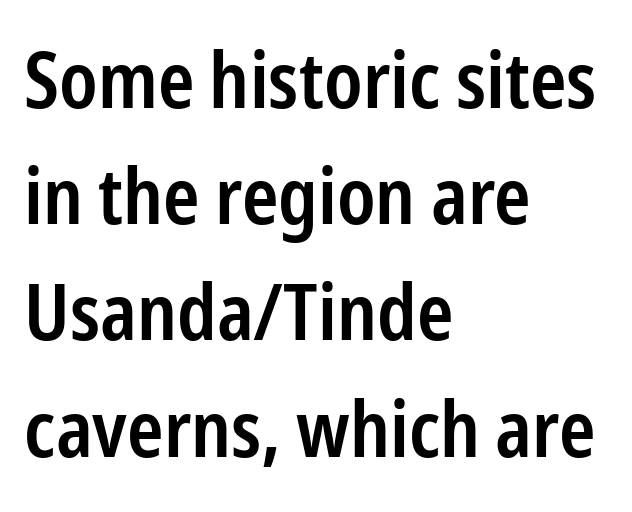
The lines sit at an ordinary, default distance from one another. Is the letter spacing exaggerated? No — it looks like the ordinary default. Strokes here are thickened, but only to semibold level. The letters stand straight up with perfectly vertical stems. Decoration check: the copy has no underline. Does the type have serifs? No, each stem ends abruptly.
